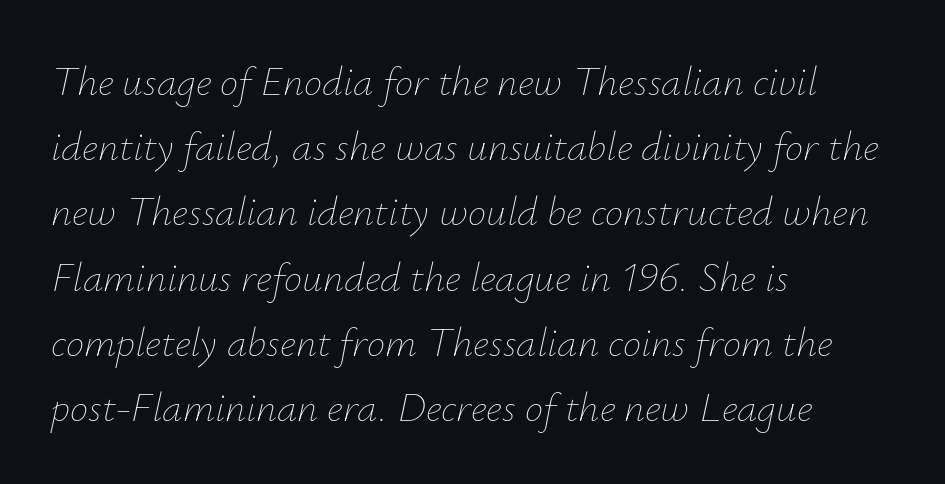
{"italic": "yes", "lean": "right", "slant_degrees": 12, "bold": "no", "weight": "thin", "width": "normal", "stroke_contrast": "low", "x_height": "small", "monospaced": "no", "underline": "no", "align": "left", "line_spacing": "normal", "line_spacing_ratio": 1.59, "letter_spacing": "normal", "letter_spacing_em": 0.0, "glyph_px": 41}
